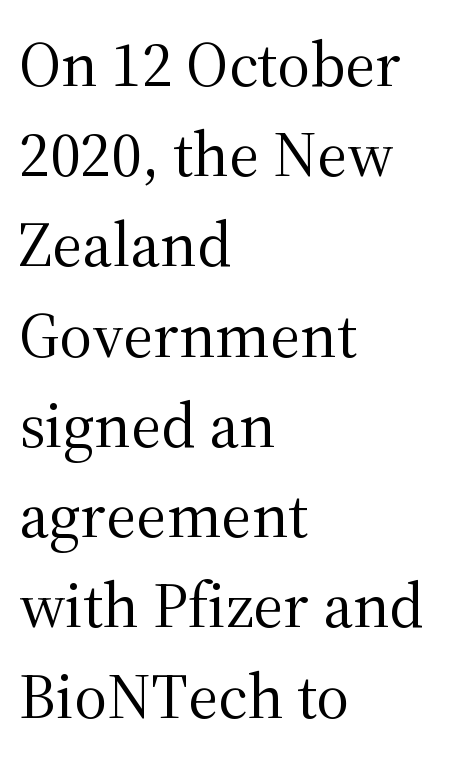
Q: Is the text bold? A: No.
Q: Is the text italic (slanted)? A: No, it is upright.
Q: Is the typeface a serif or a sans-serif typeface? A: Serif.
Q: Is the text underlined? A: No.
Q: How is the paragraph aligned? A: Left-aligned.
Q: Is the spacing between letters normal or unusually wide? A: Normal.
Q: Is the spacing between lines tight, normal or loose? A: Normal.
Q: Width (condensed, normal, or wide)? A: Normal.
Q: Stroke contrast? A: Medium.
Q: x-height? A: Medium.
Q: Monospaced? A: No.
